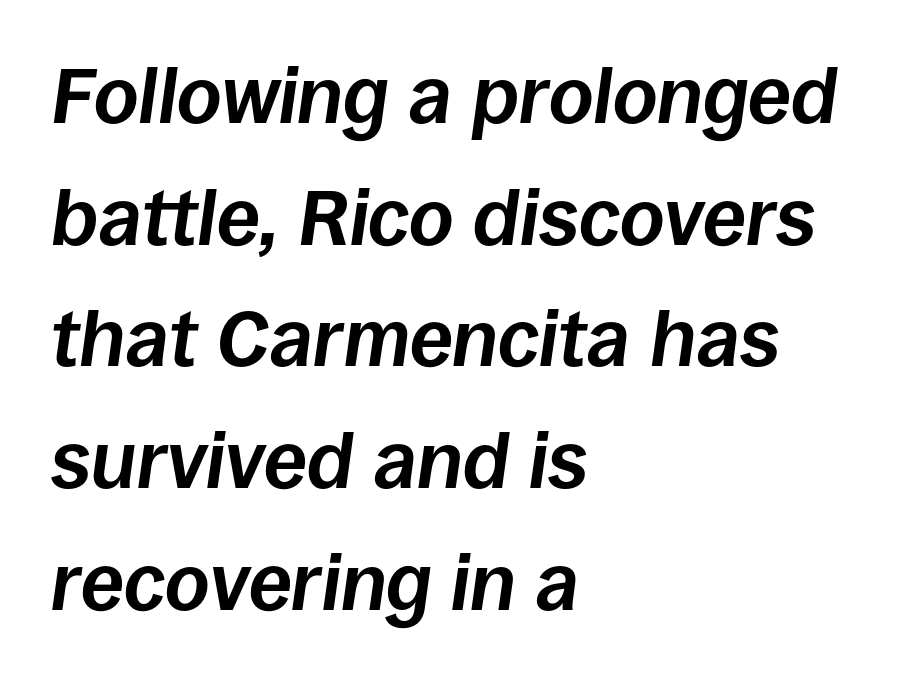
The image shows 78 px bold type, italic (leaning right); set left-aligned, normal line spacing (1.56x), normal letter spacing, not underlined; low stroke contrast and a large x-height.
